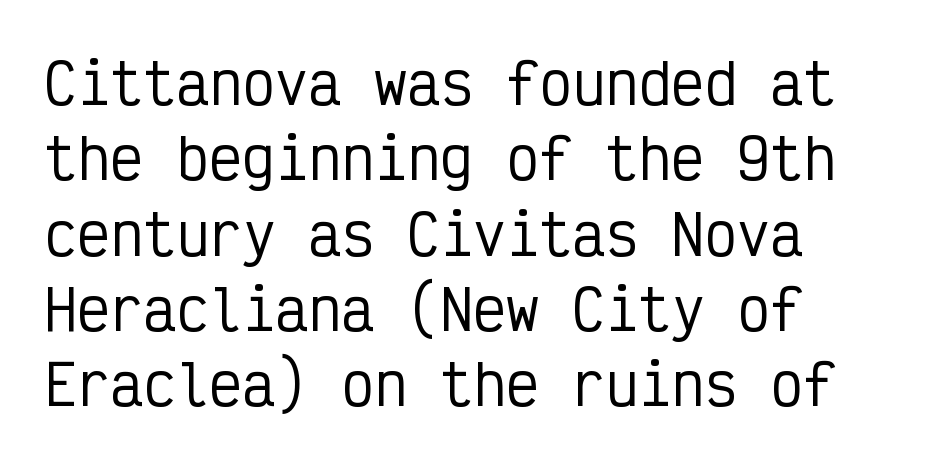
The image shows 55 px condensed sans-serif type, upright, monospaced; set left-aligned, normal line spacing (1.37x), normal letter spacing, not underlined; low stroke contrast and a medium x-height.
